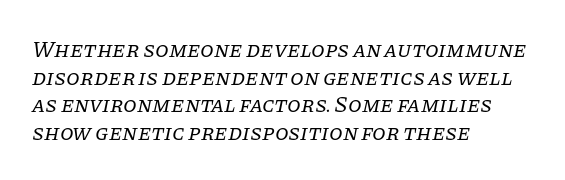
A classic flush-left, rag-right setting is used for this passage. Is the type slanted? Yes — the strokes lean at a clear angle. Baseline-to-baseline distance is the conventional proportion of letter height. This sample uses plain, unmodified letter spacing. The space beneath each line is pristine and unruled.
